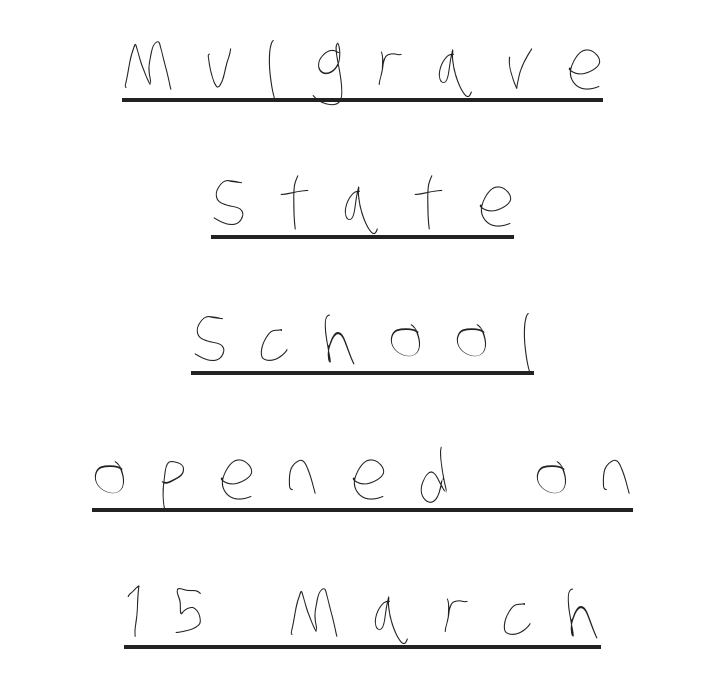
The image shows 68 px thin, condensed type; set centered, loose line spacing (2.01x), unusually wide letter spacing (+0.46 em), underlined; low stroke contrast and a large x-height.
